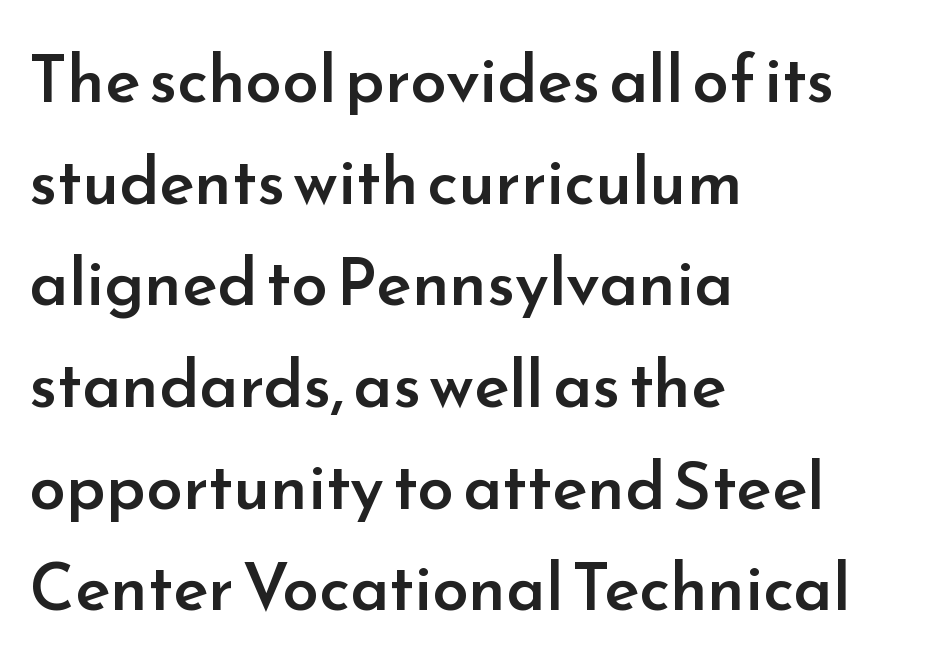
{"serif": "no", "italic": "no", "bold": "semi", "weight": "semibold", "width": "normal", "stroke_contrast": "low", "x_height": "small", "monospaced": "no", "underline": "no", "align": "left", "line_spacing": "normal", "line_spacing_ratio": 1.54, "letter_spacing": "normal", "letter_spacing_em": 0.0, "glyph_px": 66}
